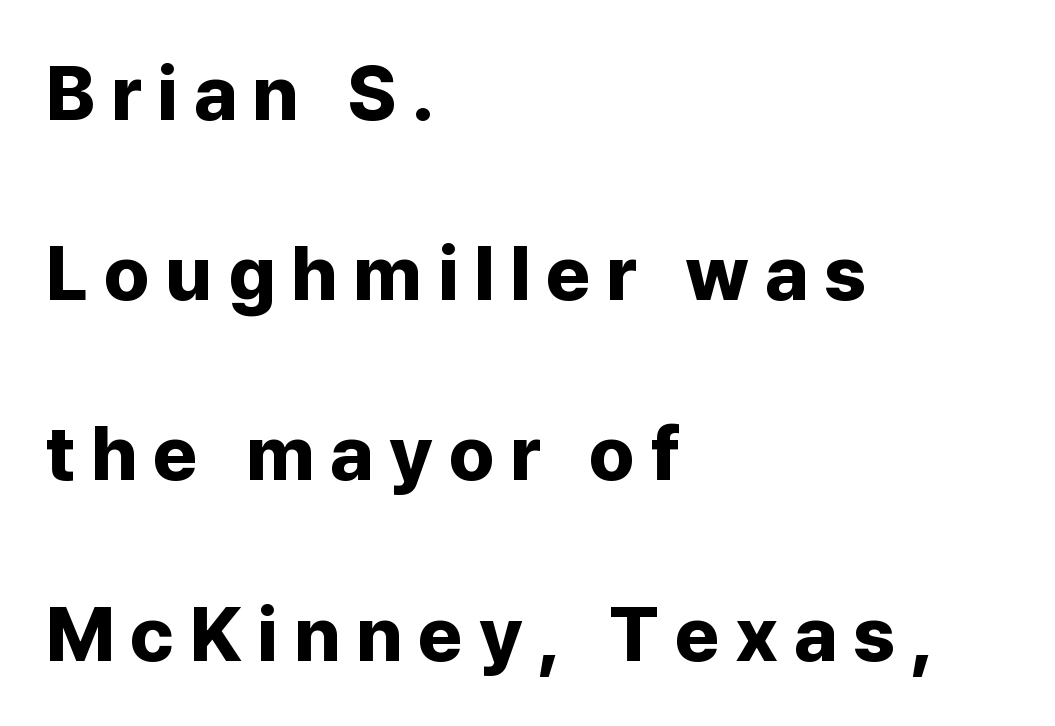
The image shows 77 px bold sans-serif type, upright; set left-aligned, loose line spacing (2.34x), unusually wide letter spacing (+0.2 em), not underlined; low stroke contrast and a medium x-height.
